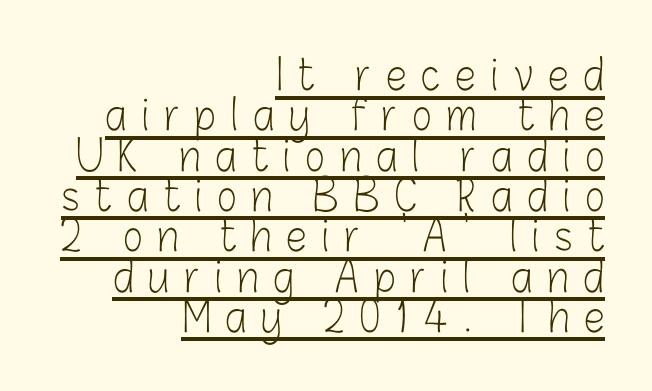
{"serif": "no", "italic": "no", "bold": "no", "weight": "light", "width": "condensed", "stroke_contrast": "low", "x_height": "medium", "monospaced": "no", "underline": "yes", "align": "right", "line_spacing": "tight", "line_spacing_ratio": 0.96, "letter_spacing": "wide", "letter_spacing_em": 0.36, "glyph_px": 42}
